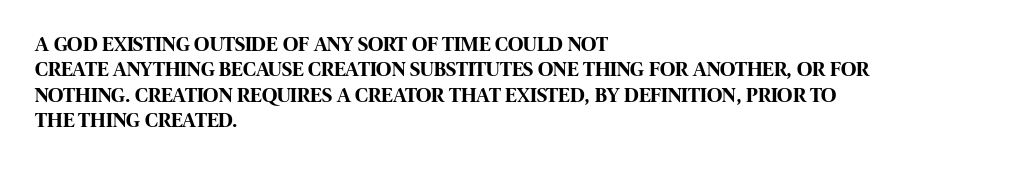
Q: Is the text bold? A: Yes.
Q: Is the text italic (slanted)? A: No, it is upright.
Q: Is the text underlined? A: No.
Q: How is the paragraph aligned? A: Left-aligned.
Q: Is the spacing between letters normal or unusually wide? A: Normal.
